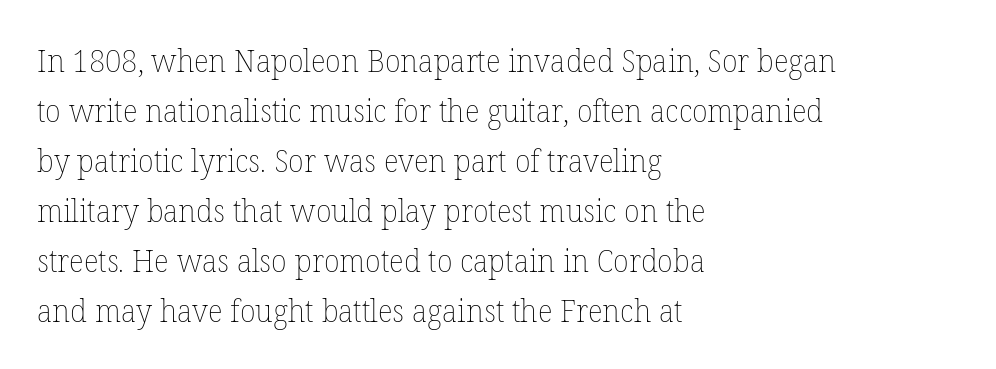
Q: Is the text bold? A: No.
Q: Is the text italic (slanted)? A: No, it is upright.
Q: Is the text underlined? A: No.
Q: How is the paragraph aligned? A: Left-aligned.
Q: Is the spacing between letters normal or unusually wide? A: Normal.
Q: Is the spacing between lines tight, normal or loose? A: Normal.
Q: Width (condensed, normal, or wide)? A: Normal.
Q: Stroke contrast? A: Low.
Q: x-height? A: Medium.
Q: Monospaced? A: No.
